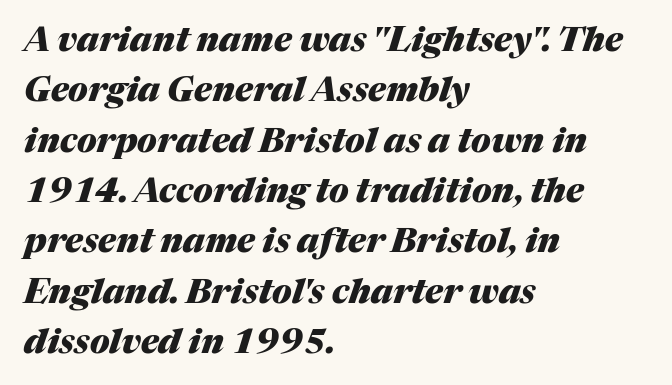
The image shows 34 px heavy type, italic (leaning right); set left-aligned, normal line spacing (1.48x), normal letter spacing, not underlined; medium stroke contrast and a medium x-height.
